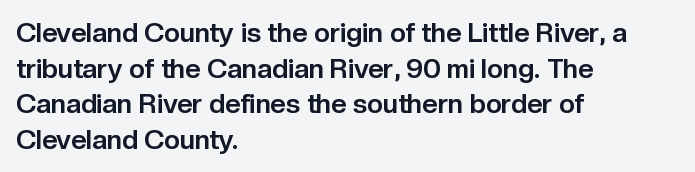
The image shows 27 px bold type, upright; set left-aligned, normal line spacing (1.32x), normal letter spacing, not underlined.
